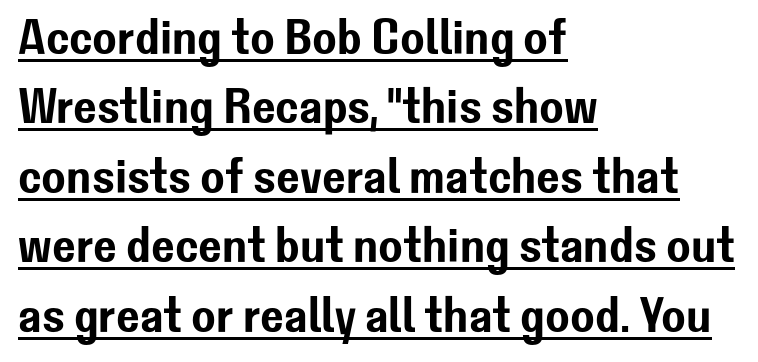
Q: Is the text italic (slanted)? A: No, it is upright.
Q: Is the typeface a serif or a sans-serif typeface? A: Sans-serif.
Q: Is the text underlined? A: Yes.
Q: How is the paragraph aligned? A: Left-aligned.
Q: Is the spacing between letters normal or unusually wide? A: Normal.
Q: Is the spacing between lines tight, normal or loose? A: Normal.
Q: Width (condensed, normal, or wide)? A: Normal.
Q: Stroke contrast? A: Low.
Q: x-height? A: Medium.
Q: Monospaced? A: No.
